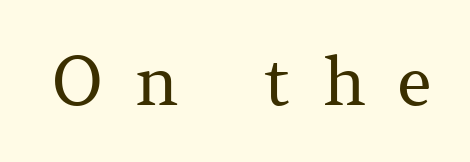
Q: Is the text bold? A: No.
Q: Is the text italic (slanted)? A: No, it is upright.
Q: Is the typeface a serif or a sans-serif typeface? A: Serif.
Q: Is the text underlined? A: No.
Q: Is the spacing between letters normal or unusually wide? A: Unusually wide.
Q: Width (condensed, normal, or wide)? A: Normal.
Q: Stroke contrast? A: Medium.
Q: x-height? A: Medium.
Q: Monospaced? A: No.
